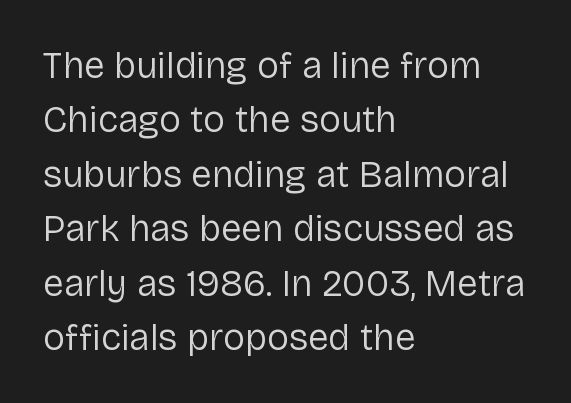
Q: Is the text bold? A: No.
Q: Is the text italic (slanted)? A: No, it is upright.
Q: Is the typeface a serif or a sans-serif typeface? A: Sans-serif.
Q: Is the text underlined? A: No.
Q: How is the paragraph aligned? A: Left-aligned.
Q: Is the spacing between letters normal or unusually wide? A: Normal.
Q: Is the spacing between lines tight, normal or loose? A: Normal.
Q: Width (condensed, normal, or wide)? A: Normal.
Q: Stroke contrast? A: Low.
Q: x-height? A: Medium.
Q: Monospaced? A: No.
